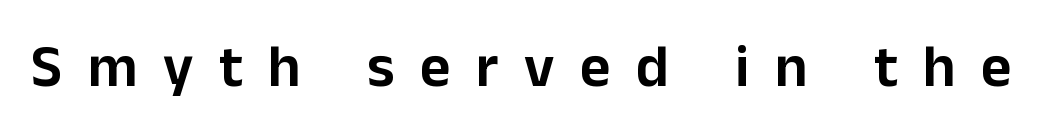
The image shows 59 px sans-serif type, upright; set unusually wide letter spacing (+0.43 em), not underlined; low stroke contrast and a medium x-height.
